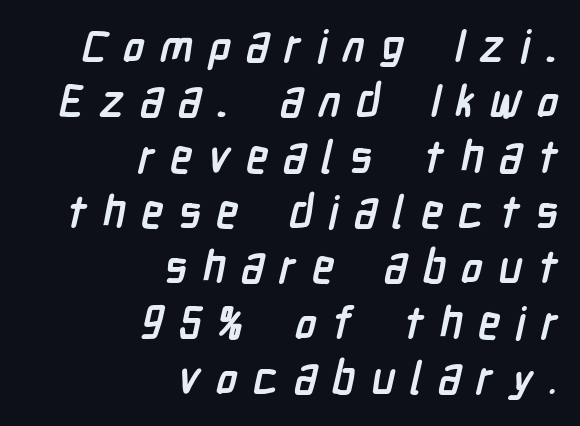
The image shows 45 px semibold, condensed sans-serif type; set right-aligned, line spacing 1.23x, unusually wide letter spacing (+0.34 em), not underlined; low stroke contrast and a medium x-height.
